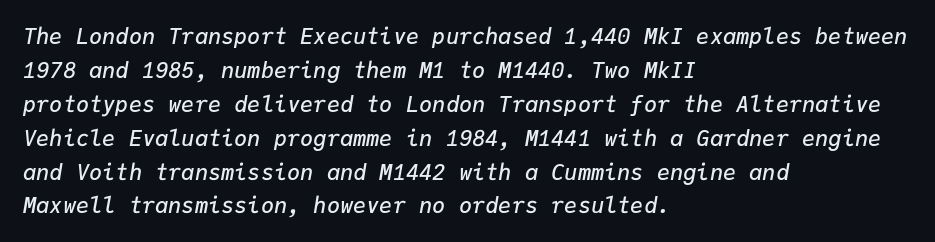
The image shows 22 px text type, italic (leaning right); set left-aligned, normal line spacing (1.54x), normal letter spacing, not underlined.
